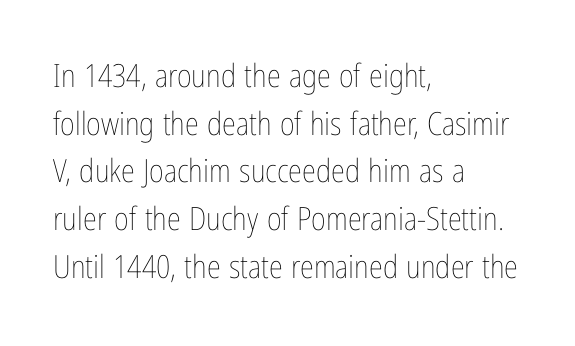
Q: Is the text bold? A: No.
Q: Is the text italic (slanted)? A: No, it is upright.
Q: Is the text underlined? A: No.
Q: How is the paragraph aligned? A: Left-aligned.
Q: Is the spacing between letters normal or unusually wide? A: Normal.
Q: Is the spacing between lines tight, normal or loose? A: Normal.
Q: Width (condensed, normal, or wide)? A: Condensed.
Q: Stroke contrast? A: Low.
Q: x-height? A: Medium.
Q: Monospaced? A: No.
